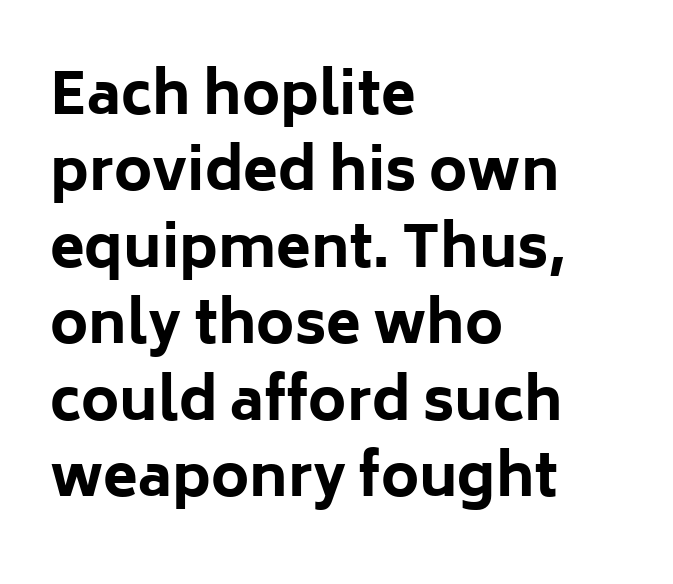
Students, this is bold: see how much ink each stroke carries. Serif or sans? Sans — the stroke terminals are bare. When letters stand straight like this, we call the style roman or upright. Here the designer chose a conventional face with non-uniform glyph widths. These lines are set flush left with a ragged right edge.
